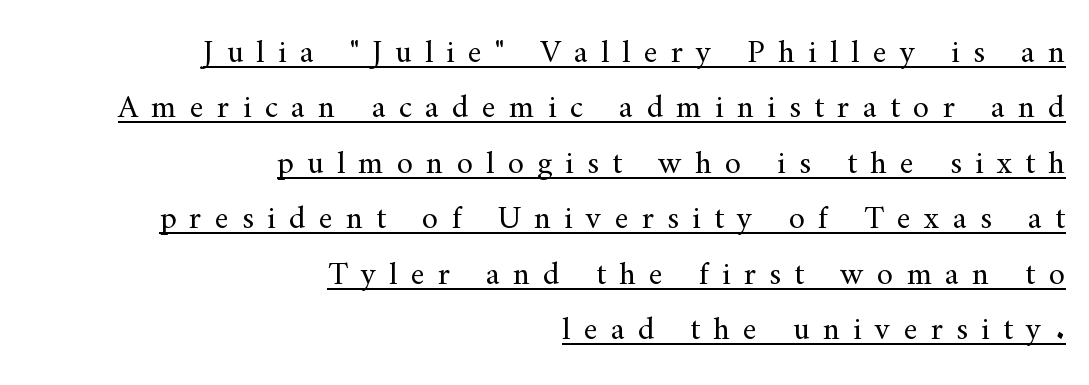
Is this a fixed-width face? No — the glyphs have proportional, varying widths. The ragged edge is on the left, which tells us the setting is flush right. Nope, not italic — everything's standing straight. These lines have a slow, spaced-out rhythm from letter to letter. The words here are underlined.
